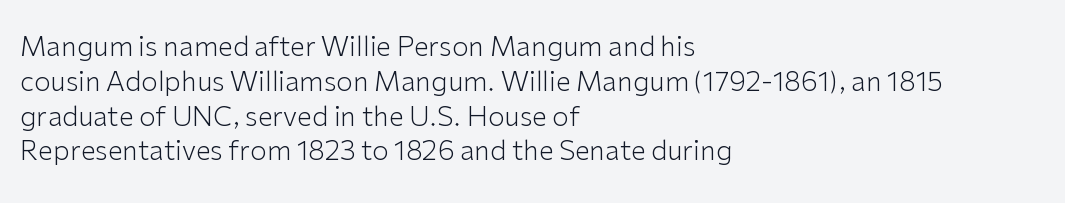
This sample keeps an unexceptional amount of space between lines. Characters remain perfectly vertical along every line. The gap between lines stays unmarked. Is this a heavy cut? Hardly; it is regular or lighter.
